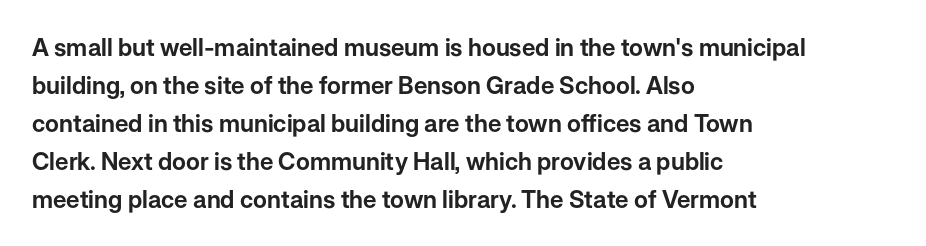
Q: Is the text italic (slanted)? A: No, it is upright.
Q: Is the text underlined? A: No.
Q: How is the paragraph aligned? A: Left-aligned.
Q: Is the spacing between letters normal or unusually wide? A: Normal.
Q: Is the spacing between lines tight, normal or loose? A: Normal.
